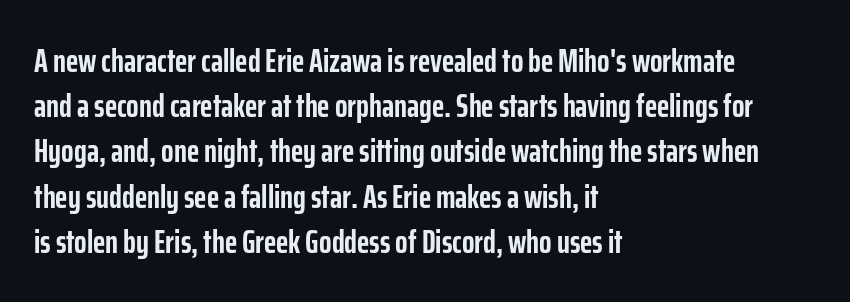
The image shows 33 px semibold, condensed sans-serif type, upright; set left-aligned, normal line spacing (1.37x), normal letter spacing, not underlined; low stroke contrast and a medium x-height.
